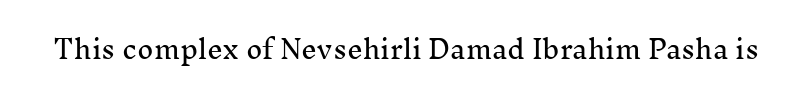
Q: Is the text italic (slanted)? A: No, it is upright.
Q: Is the text underlined? A: No.
Q: Is the spacing between letters normal or unusually wide? A: Normal.
